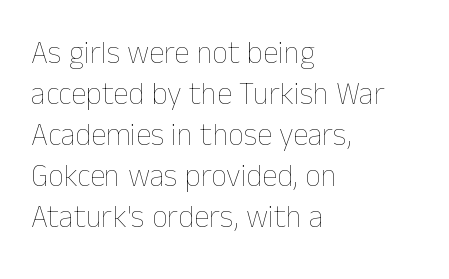
Q: Is the text bold? A: No.
Q: Is the text italic (slanted)? A: No, it is upright.
Q: Is the text underlined? A: No.
Q: How is the paragraph aligned? A: Left-aligned.
Q: Is the spacing between letters normal or unusually wide? A: Normal.
Q: Is the spacing between lines tight, normal or loose? A: Normal.
Q: Width (condensed, normal, or wide)? A: Normal.
Q: Stroke contrast? A: Low.
Q: x-height? A: Medium.
Q: Monospaced? A: No.
